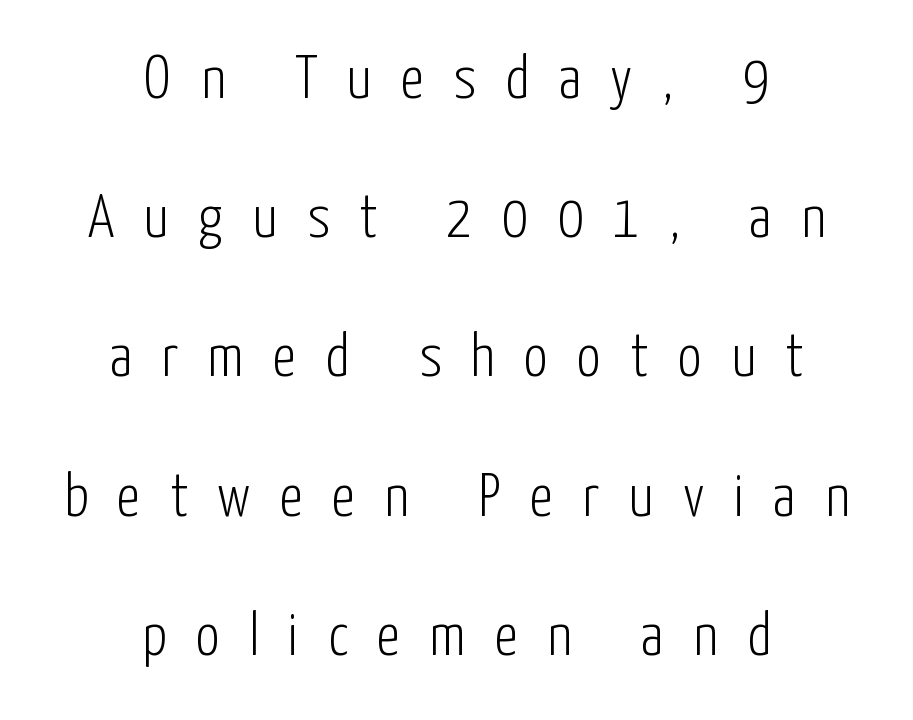
Q: Is the text bold? A: No.
Q: Is the text italic (slanted)? A: No, it is upright.
Q: Is the typeface a serif or a sans-serif typeface? A: Sans-serif.
Q: Is the text underlined? A: No.
Q: How is the paragraph aligned? A: Centered.
Q: Is the spacing between letters normal or unusually wide? A: Unusually wide.
Q: Is the spacing between lines tight, normal or loose? A: Loose.
Q: Width (condensed, normal, or wide)? A: Condensed.
Q: Stroke contrast? A: Low.
Q: x-height? A: Medium.
Q: Monospaced? A: No.
